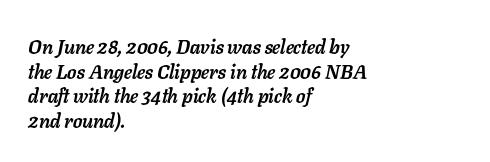
The image shows 20 px bold type, italic (leaning right); set left-aligned, line spacing 1.23x, normal letter spacing, not underlined.
